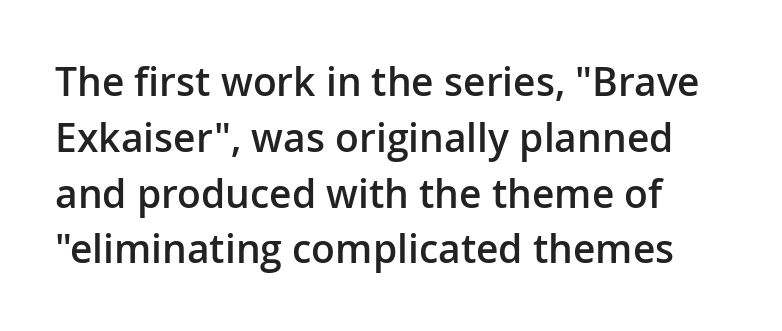
Vertical spacing — default. Each row of text sits above clean, open space. Each letter's strokes conclude bluntly, with no projecting serifs. In terms of weight, the rendering is demibold, just under bold. The passage shown is typed in a proportional face where columns would drift.
